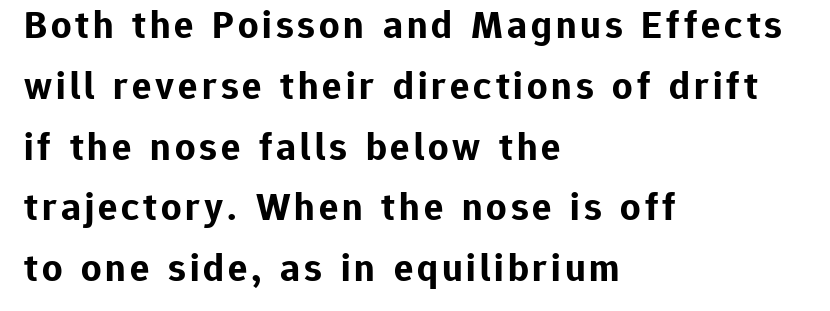
{"serif": "no", "italic": "no", "bold": "yes", "weight": "bold", "width": "normal", "stroke_contrast": "low", "x_height": "medium", "monospaced": "no", "underline": "no", "align": "left", "line_spacing": "normal", "line_spacing_ratio": 1.52, "glyph_px": 40}
